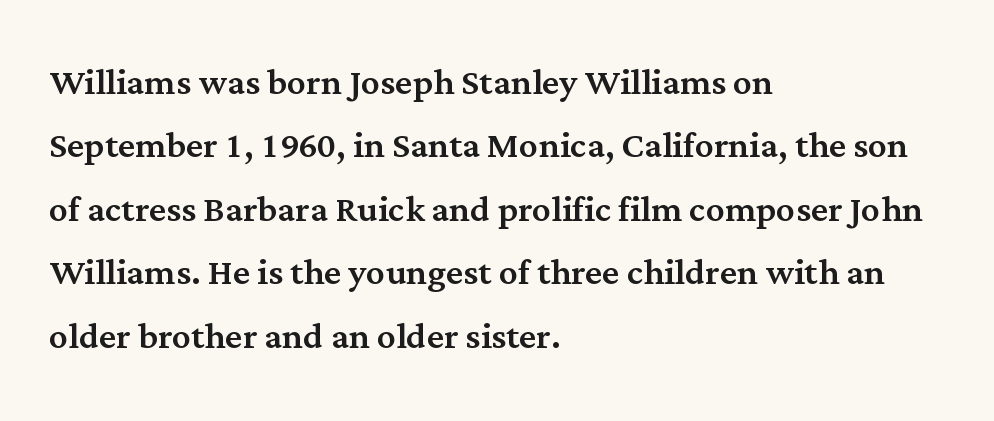
The image shows 47 px serif type, upright; set left-aligned, normal line spacing (1.35x), normal letter spacing, not underlined; medium stroke contrast and a medium x-height.
